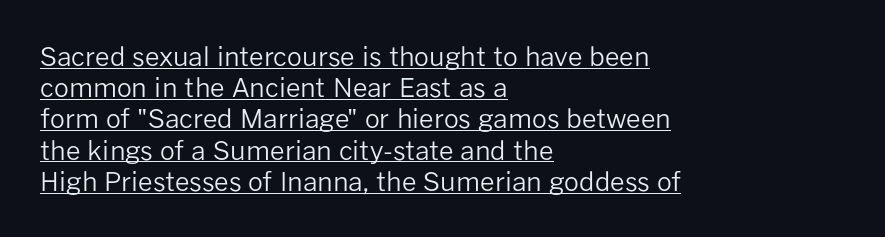
The image shows 26 px text type, upright; set left-aligned, line spacing 1.2x, normal letter spacing, underlined.
